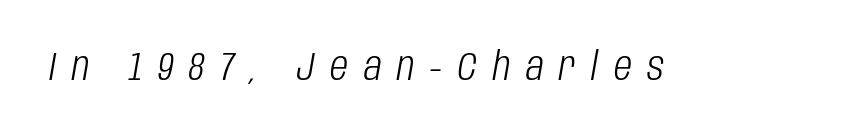
The image shows 39 px light, condensed type, italic (leaning right); set unusually wide letter spacing (+0.4 em), not underlined; low stroke contrast and a large x-height.
